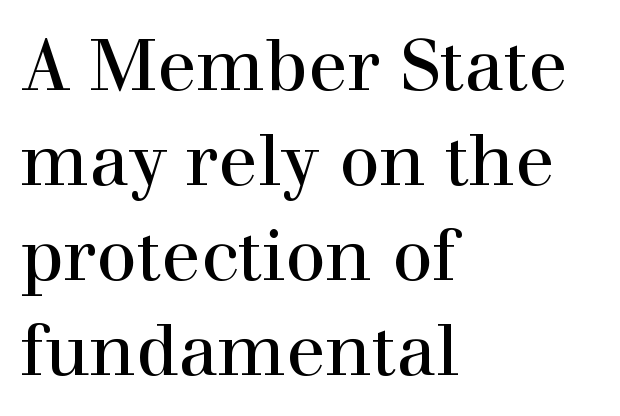
The image shows 72 px regular-weight serif type, upright; set left-aligned, normal line spacing (1.32x), normal letter spacing, not underlined; high stroke contrast and a medium x-height.
